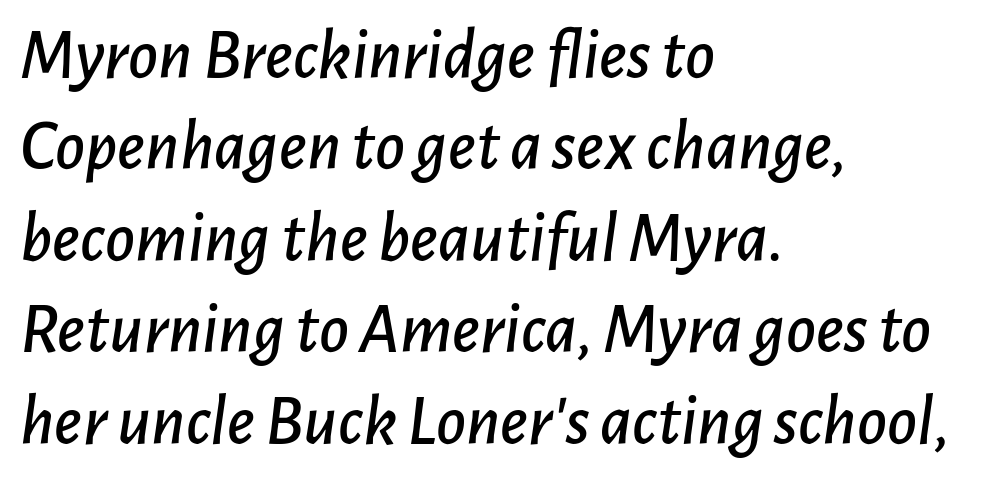
The image shows 72 px text type, italic (leaning right); set left-aligned, normal line spacing (1.27x), normal letter spacing, not underlined; low stroke contrast and a medium x-height.
